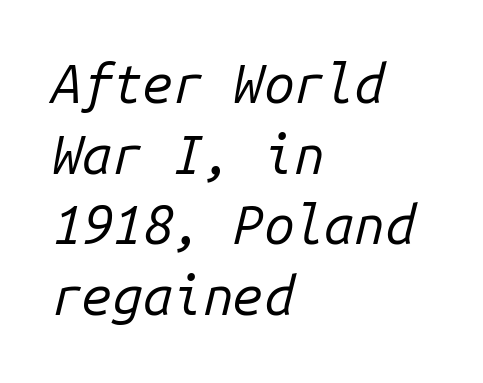
This is oblique type, the kind used for emphasis or titles. Spacing verdict: monospaced, one width for all characters. Counters stay open thanks to moderate or lighter strokes. Baseline-to-baseline distance is the conventional proportion of letter height. Descenders hang freely into open space. Between one letter and the next there's only the usual sliver of space.
